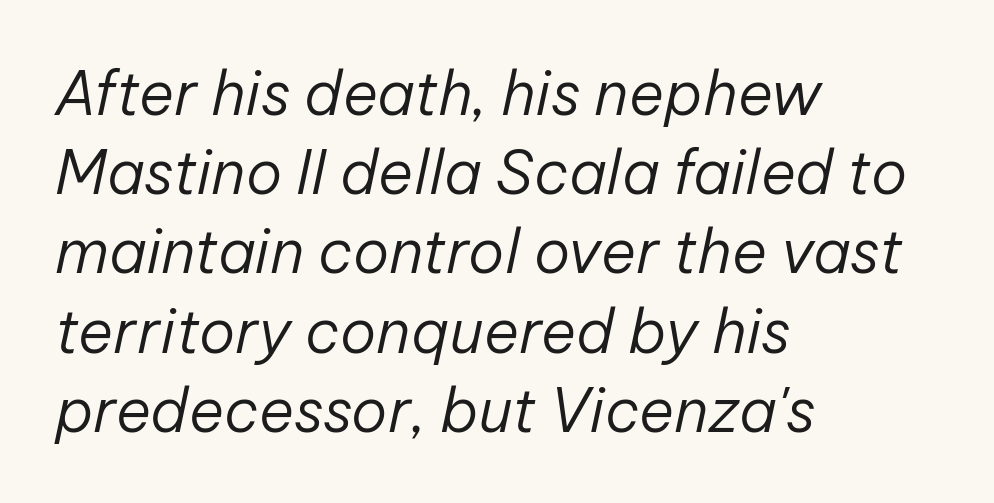
The image shows 60 px regular-weight type, italic (leaning right); set left-aligned, normal line spacing (1.32x), normal letter spacing, not underlined; low stroke contrast and a medium x-height.
